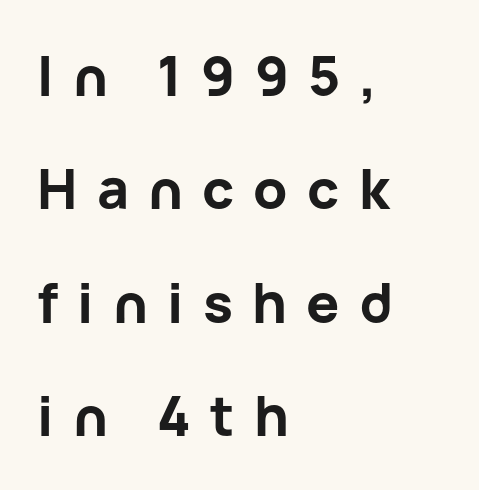
These lines are set flush left with a ragged right edge. The line texture is sparse and dotted thanks to wide tracking. Letters rest on an invisible, unmarked baseline. The letters carry no serifs — their stems end cleanly without finishing strokes. Leading is clearly above the norm, producing a sparse column. On the weight axis this lands at bold, roughly 700.
